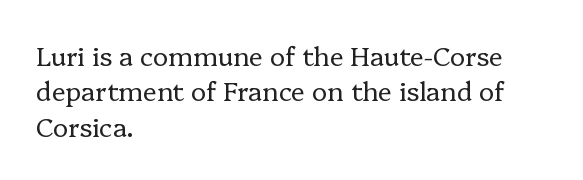
Q: Is the text bold? A: No.
Q: Is the text italic (slanted)? A: No, it is upright.
Q: Is the text underlined? A: No.
Q: How is the paragraph aligned? A: Left-aligned.
Q: Is the spacing between letters normal or unusually wide? A: Normal.
Q: Is the spacing between lines tight, normal or loose? A: Normal.
